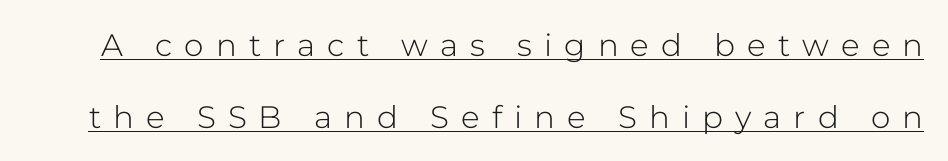
The image shows 31 px light sans-serif type, upright; set loose line spacing (2.32x), unusually wide letter spacing (+0.39 em), underlined; low stroke contrast and a medium x-height.
